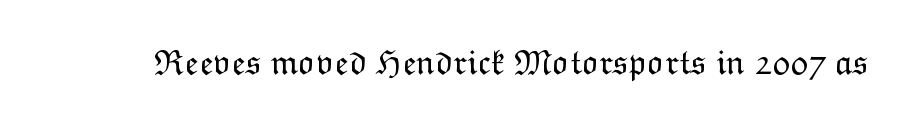
Q: Is the text bold? A: No.
Q: Is the text italic (slanted)? A: No, it is upright.
Q: Is the text underlined? A: No.
Q: Is the spacing between letters normal or unusually wide? A: Normal.
Q: Width (condensed, normal, or wide)? A: Normal.
Q: Stroke contrast? A: Low.
Q: x-height? A: Medium.
Q: Monospaced? A: No.
